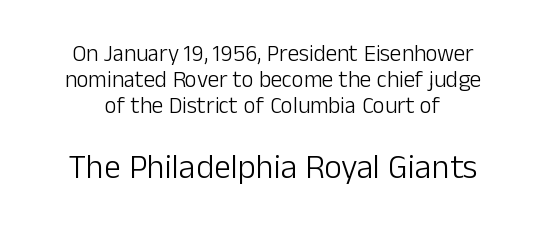
The image shows 34 px light sans-serif type, upright; set tight line spacing (1.14x), normal letter spacing, not underlined; the second (bottom) block is 1.48x larger; low stroke contrast and a medium x-height.
